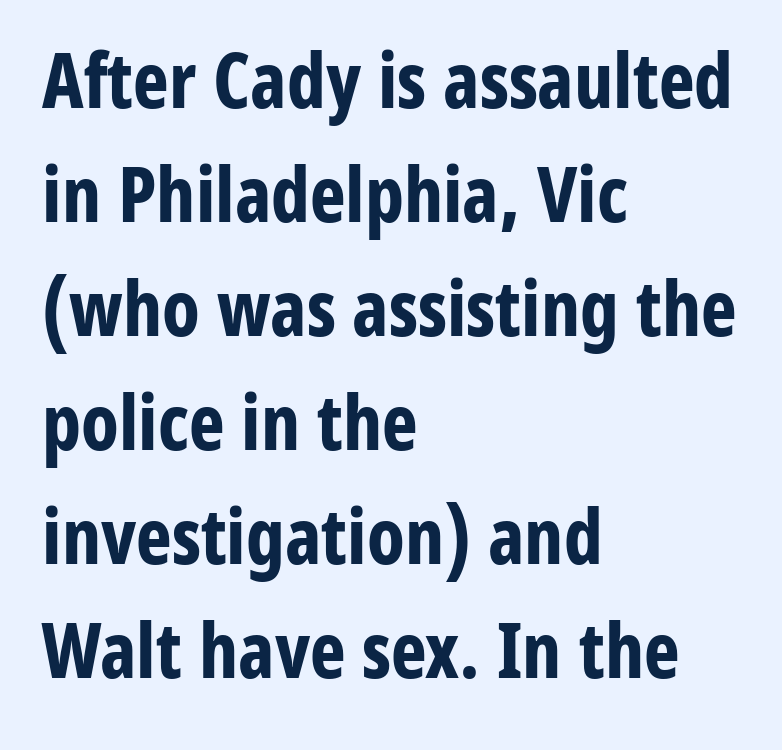
{"serif": "no", "italic": "no", "bold": "yes", "weight": "bold", "width": "condensed", "stroke_contrast": "low", "x_height": "medium", "monospaced": "no", "underline": "no", "align": "left", "line_spacing": "normal", "line_spacing_ratio": 1.5, "letter_spacing": "normal", "letter_spacing_em": 0.0, "glyph_px": 76}
